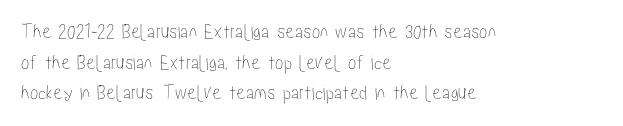
{"italic": "no", "underline": "no", "align": "left", "line_spacing": "normal", "line_spacing_ratio": 1.46, "letter_spacing": "normal", "letter_spacing_em": 0.0, "glyph_px": 21}
